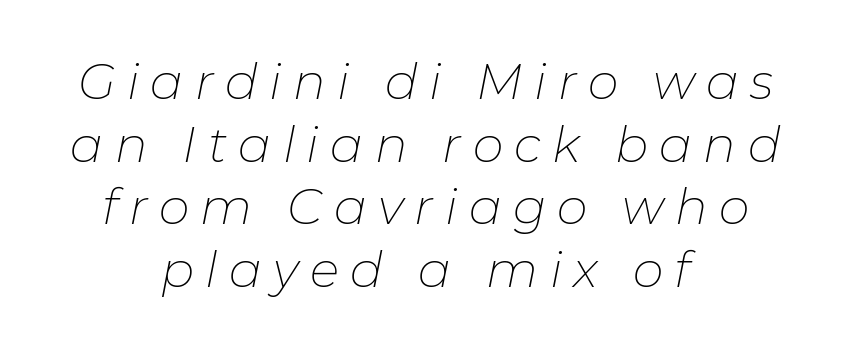
{"italic": "yes", "lean": "right", "slant_degrees": 11, "bold": "no", "weight": "thin", "width": "normal", "stroke_contrast": "low", "x_height": "medium", "monospaced": "no", "underline": "no", "align": "center", "line_spacing": "normal", "line_spacing_ratio": 1.28, "letter_spacing": "wide", "letter_spacing_em": 0.23, "glyph_px": 49}
